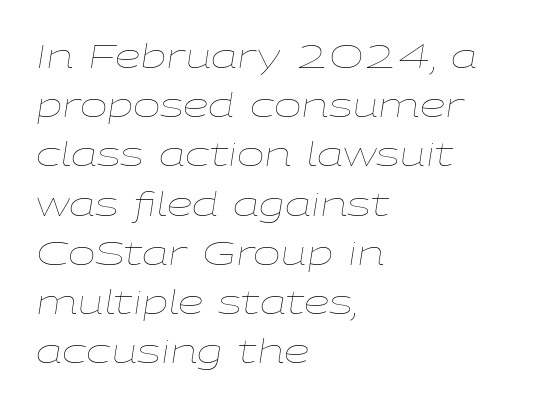
{"italic": "yes", "lean": "right", "slant_degrees": 9, "bold": "no", "weight": "thin", "width": "wide", "stroke_contrast": "low", "x_height": "medium", "monospaced": "no", "underline": "no", "align": "left", "line_spacing": "normal", "line_spacing_ratio": 1.49, "letter_spacing": "normal", "letter_spacing_em": 0.0, "glyph_px": 33}
